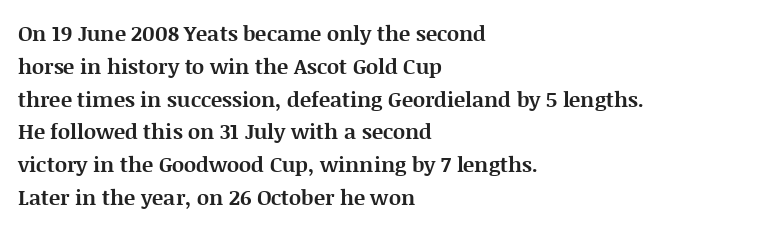
The image shows 21 px bold type, upright; set left-aligned, normal line spacing (1.56x), normal letter spacing, not underlined.
